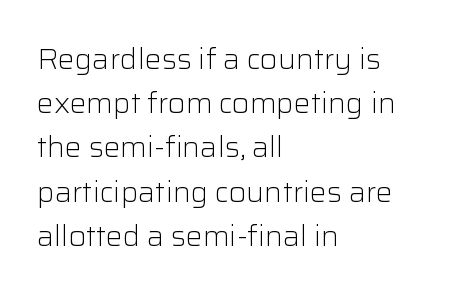
You can tell from the bare stems that sans-serif type was used. Ascenders rise straight up at ninety degrees. Underline: absent. Compared with typical body copy, the letter spacing here is the same. Vertical stems look standard width or narrower in stroke.
